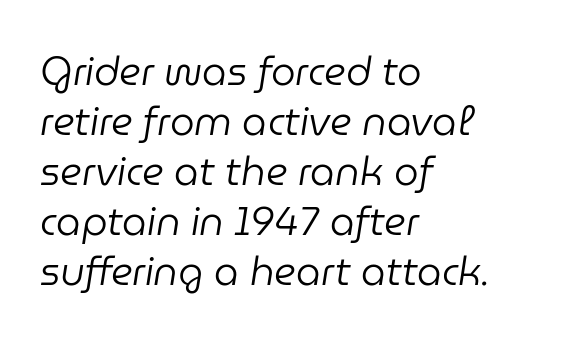
The image shows 39 px regular-weight type, italic (leaning right); set left-aligned, normal line spacing (1.28x), normal letter spacing, not underlined; low stroke contrast and a medium x-height.
